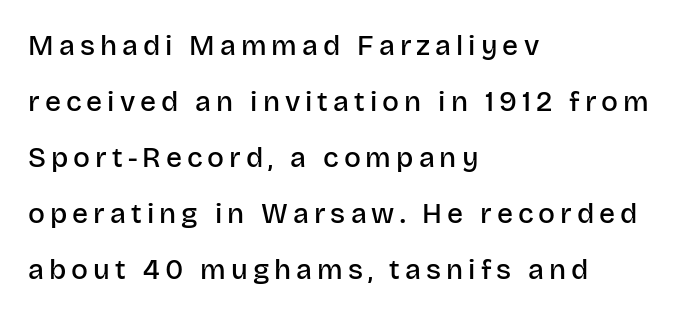
The image shows 28 px semibold sans-serif type, upright; set left-aligned, loose line spacing (2.0x), not underlined; low stroke contrast and a large x-height.
